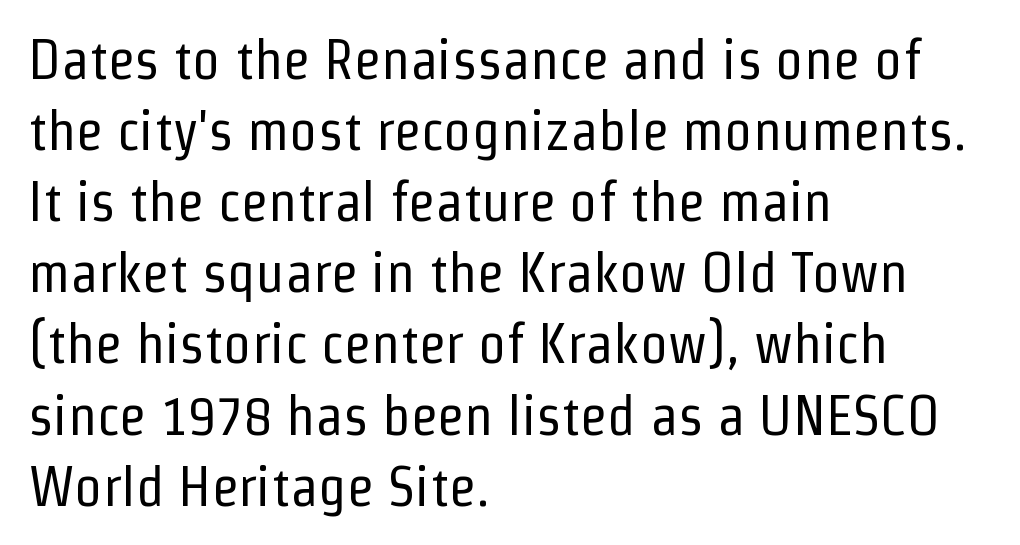
{"serif": "no", "italic": "no", "bold": "no", "weight": "regular", "width": "condensed", "stroke_contrast": "low", "x_height": "medium", "monospaced": "no", "underline": "no", "align": "left", "line_spacing": "normal", "line_spacing_ratio": 1.27, "letter_spacing": "normal", "letter_spacing_em": 0.0, "glyph_px": 56}
